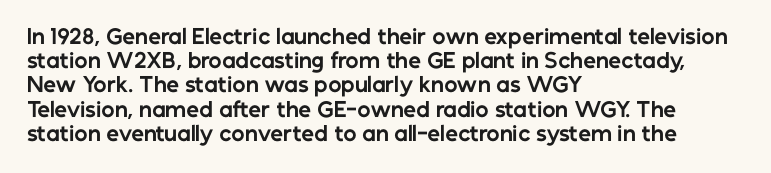
Q: Is the text bold? A: Yes.
Q: Is the text italic (slanted)? A: No, it is upright.
Q: Is the text underlined? A: No.
Q: How is the paragraph aligned? A: Left-aligned.
Q: Is the spacing between letters normal or unusually wide? A: Normal.
